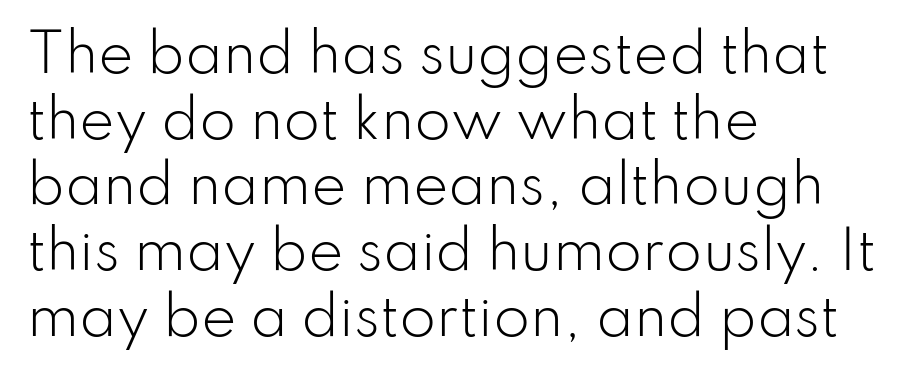
The image shows 53 px light sans-serif type, upright; set left-aligned, line spacing 1.24x, normal letter spacing, not underlined; low stroke contrast and a small x-height.
